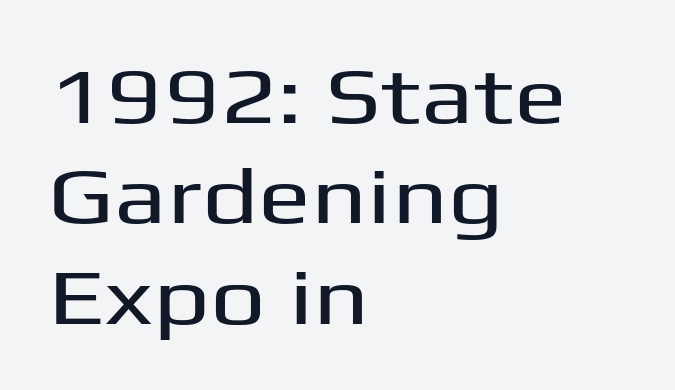
{"serif": "no", "italic": "no", "width": "wide", "stroke_contrast": "medium", "x_height": "medium", "monospaced": "no", "underline": "no", "align": "left", "line_spacing": "normal", "line_spacing_ratio": 1.27, "letter_spacing": "normal", "letter_spacing_em": 0.0, "glyph_px": 79}
